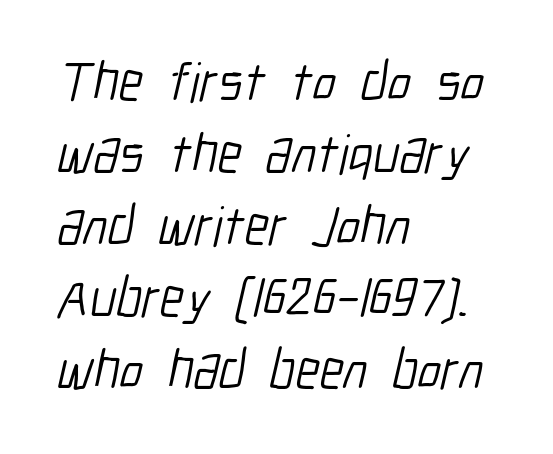
The passage is arranged the way most books set body copy — flush left. Clear beneath every line of the passage. Character widths vary here, with narrow letters taking less room than wide ones. The letters carry no serifs — their stems end cleanly without finishing strokes. Nothing unusual about the tracking: characters are spaced as the font intends. No letter is thick-stroked: the sample isn't bold.
